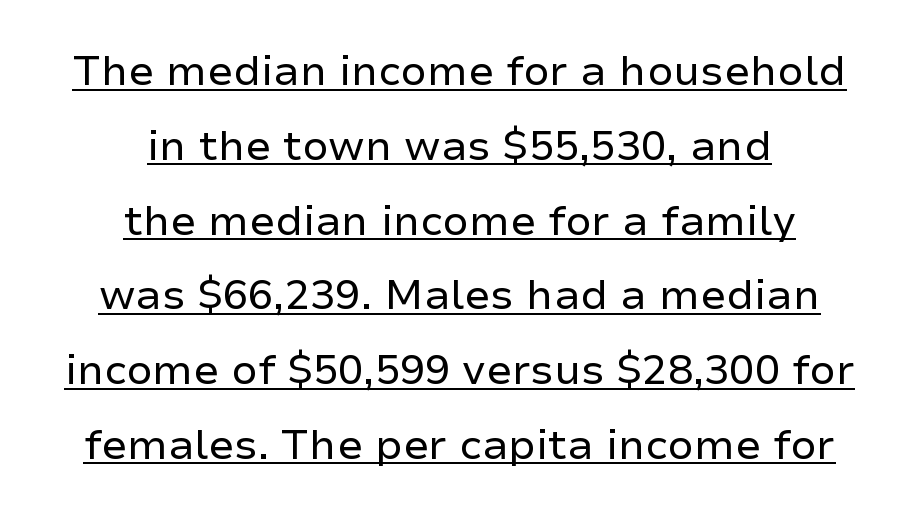
The image shows 42 px regular-weight sans-serif type, upright; set centered, line spacing 1.78x, normal letter spacing, underlined; low stroke contrast and a medium x-height.
